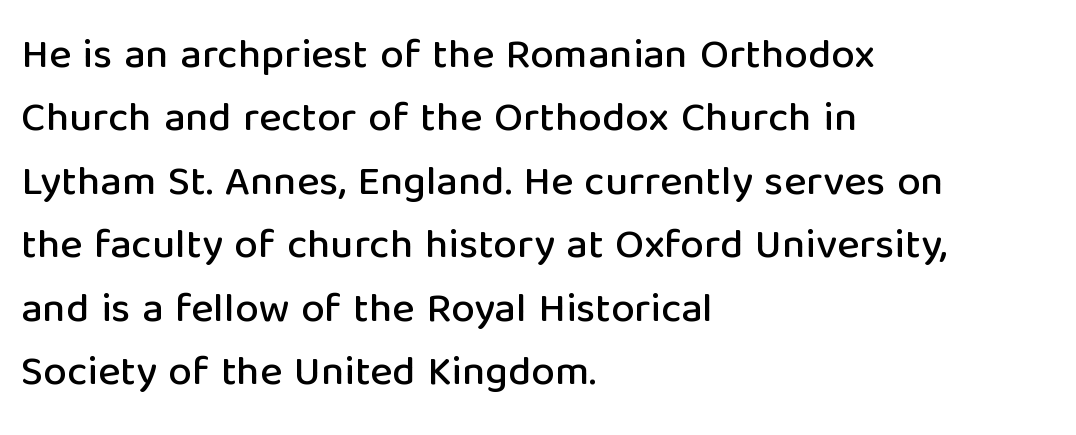
Q: Is the text italic (slanted)? A: No, it is upright.
Q: Is the typeface a serif or a sans-serif typeface? A: Sans-serif.
Q: Is the text underlined? A: No.
Q: How is the paragraph aligned? A: Left-aligned.
Q: Is the spacing between letters normal or unusually wide? A: Normal.
Q: Is the spacing between lines tight, normal or loose? A: Normal.
Q: Width (condensed, normal, or wide)? A: Normal.
Q: Stroke contrast? A: Low.
Q: x-height? A: Medium.
Q: Monospaced? A: No.
